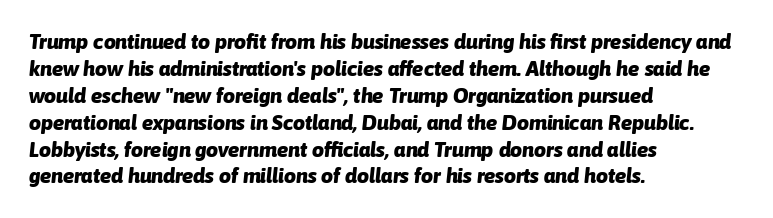
The image shows 21 px bold type, italic (leaning right); set left-aligned, normal line spacing (1.28x), normal letter spacing, not underlined.
